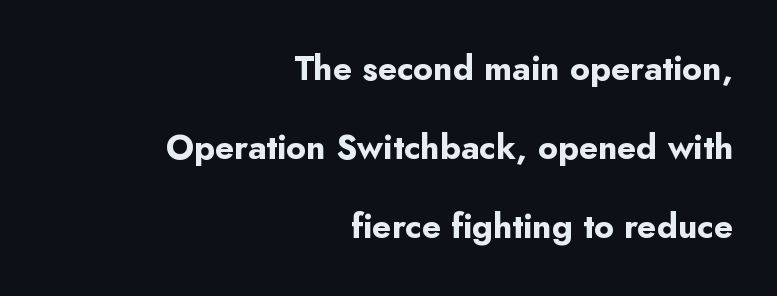
The image shows 34 px bold sans-serif type, upright; set right-aligned, loose line spacing (2.33x), normal letter spacing, not underlined; low stroke contrast and a small x-height.
